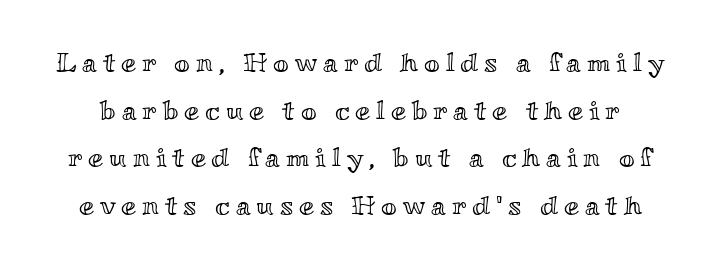
Observe the wide spacing: letters keep a clear distance from each other. Notice how the stems are strictly vertical — no italics here. The gap between lines stays unmarked.
